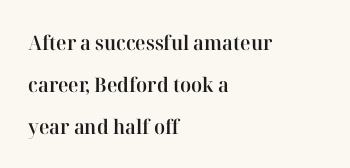
The image shows 20 px text type, upright; set left-aligned, loose line spacing (2.1x), normal letter spacing, not underlined.
